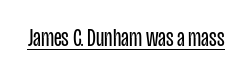
Short note: letters normally spaced. Is this a heavy cut? Hardly; it is regular or lighter. This sample uses an upright cut, with every glyph sitting square on the baseline. Is there an underline? Yes — a line sits under the letters.
